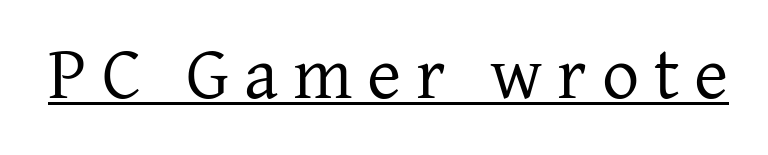
The image shows 74 px regular-weight serif type, upright; set unusually wide letter spacing (+0.2 em), underlined; low stroke contrast and a medium x-height.
